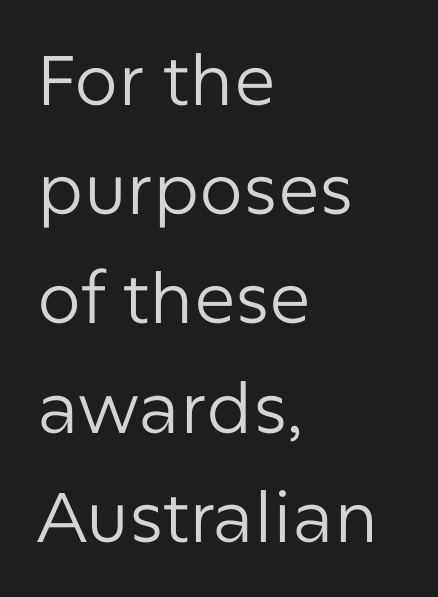
{"serif": "no", "italic": "no", "bold": "no", "weight": "regular", "width": "normal", "stroke_contrast": "low", "x_height": "medium", "monospaced": "no", "underline": "no", "align": "left", "line_spacing": "normal", "line_spacing_ratio": 1.56, "letter_spacing": "normal", "letter_spacing_em": 0.0, "glyph_px": 70}
